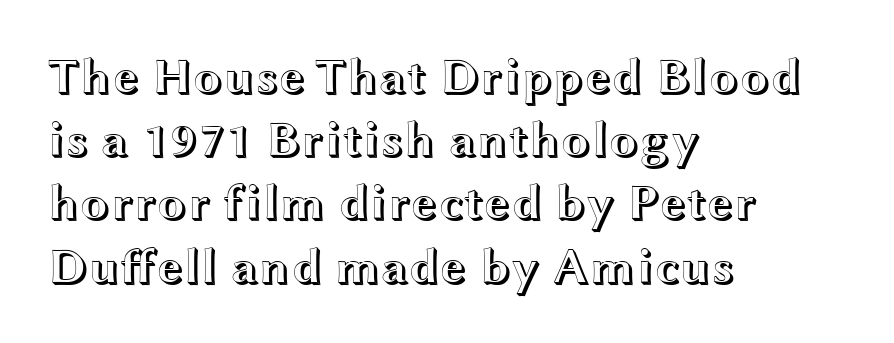
{"italic": "no", "width": "wide", "x_height": "medium", "monospaced": "no", "underline": "no", "align": "left", "line_spacing": "normal", "line_spacing_ratio": 1.29, "letter_spacing": "normal", "letter_spacing_em": 0.0, "glyph_px": 49}
